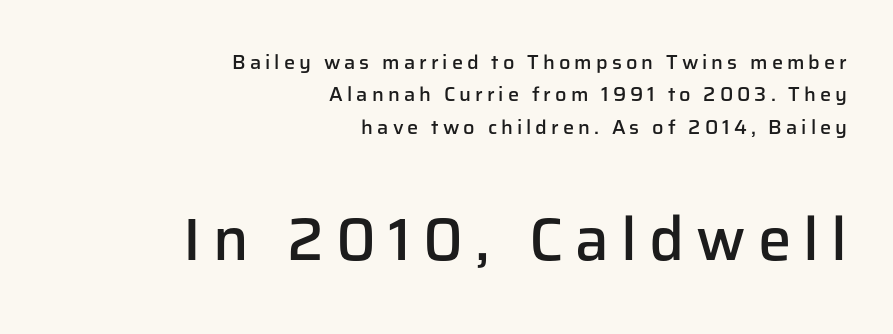
Regular leading. Every stem runs plumb, perpendicular to the baseline. The letters advance in unequal steps, a hallmark of proportional type. The glyphs in this specimen are sans serif. Casual observation: everything's shoved over to the right. These lines have a slow, spaced-out rhythm from letter to letter.
